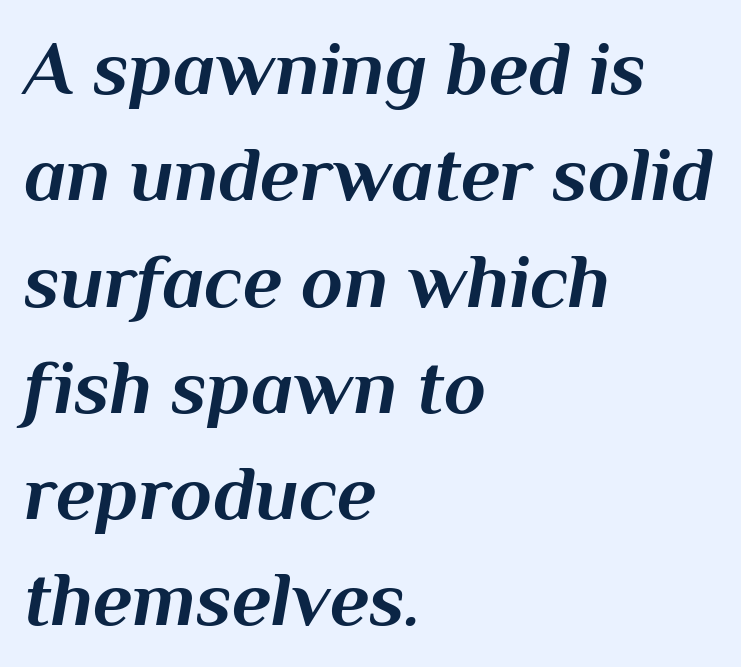
The ragged edge is on the right, which tells us the setting is flush left. Normally led — the rows are evenly, conventionally spaced. Quick note: italic. Each letter keeps its own natural width here, so spacing adapts to shape.
